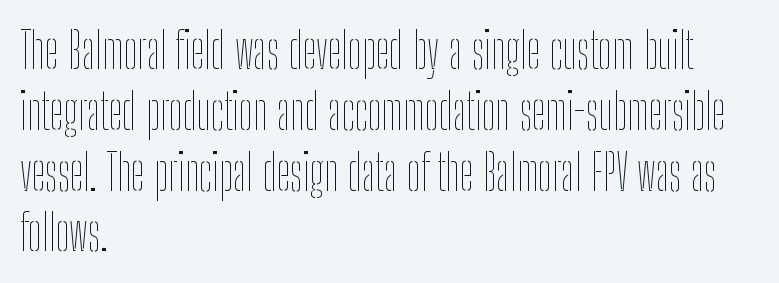
The image shows 49 px thin, condensed type, upright; set left-aligned, line spacing 1.24x, normal letter spacing, not underlined; low stroke contrast and a medium x-height.
